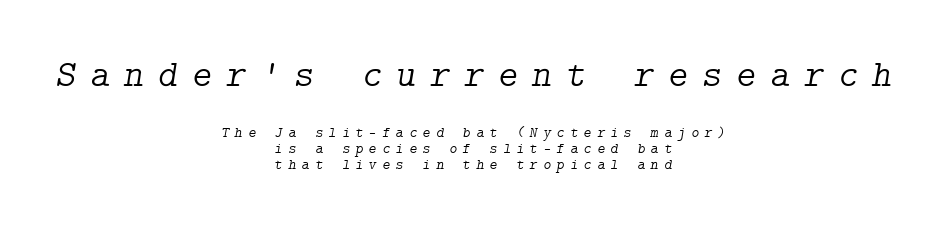
{"serif": "yes", "italic": "yes", "lean": "right", "slant_degrees": 9, "bold": "no", "weight": "light", "width": "normal", "stroke_contrast": "low", "x_height": "medium", "underline": "no", "align": "center", "line_spacing": "tight", "line_spacing_ratio": 1.05, "letter_spacing": "wide", "letter_spacing_em": 0.37, "larger_block": "first", "size_ratio": 2.53, "glyph_px": 38}
